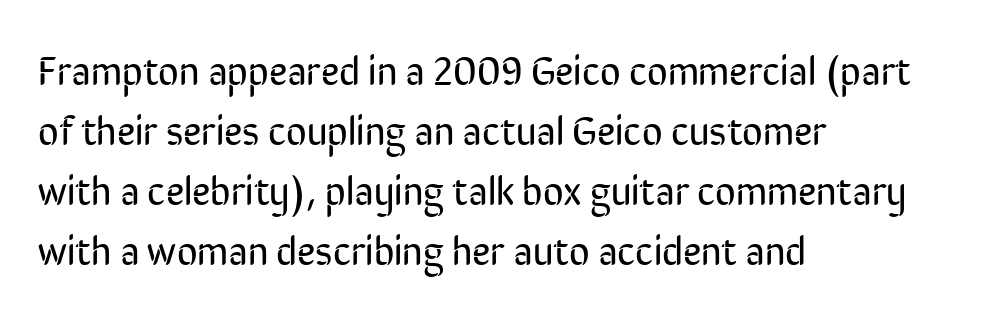
Q: Is the text bold? A: No.
Q: Is the text italic (slanted)? A: No, it is upright.
Q: Is the typeface a serif or a sans-serif typeface? A: Sans-serif.
Q: Is the text underlined? A: No.
Q: How is the paragraph aligned? A: Left-aligned.
Q: Is the spacing between letters normal or unusually wide? A: Normal.
Q: Is the spacing between lines tight, normal or loose? A: Normal.
Q: Width (condensed, normal, or wide)? A: Condensed.
Q: Stroke contrast? A: Low.
Q: x-height? A: Medium.
Q: Monospaced? A: No.
